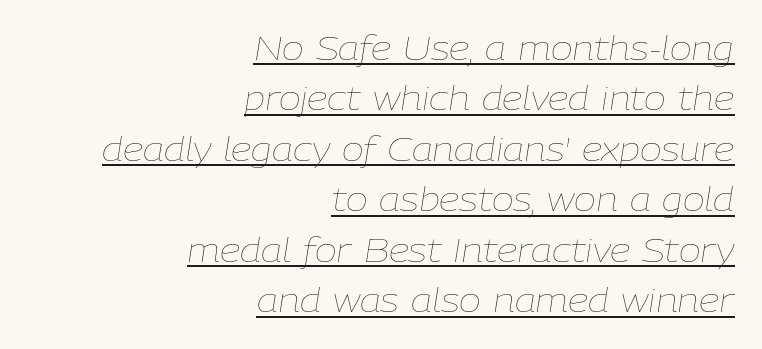
Looks like regular typesetting: each glyph gets only the width it needs. Nothing unusual about the tracking: characters are spaced as the font intends. Beneath each row of characters lies a ruled line. Every character sits at an angle, as italics do.
